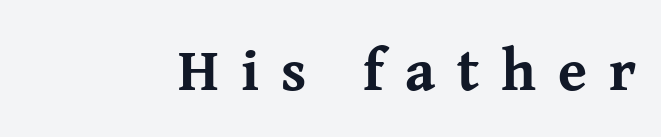
{"serif": "yes", "italic": "no", "bold": "yes", "weight": "bold", "width": "normal", "stroke_contrast": "medium", "x_height": "medium", "monospaced": "no", "underline": "no", "align": "right", "letter_spacing": "wide", "letter_spacing_em": 0.37, "glyph_px": 59}
